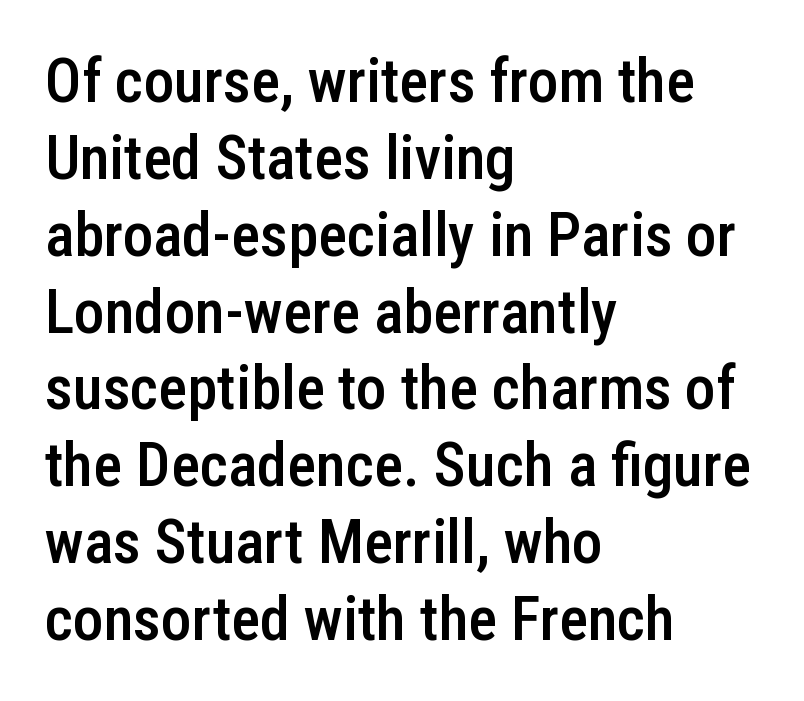
The image shows 61 px semibold, condensed sans-serif type, upright; set left-aligned, normal line spacing (1.26x), normal letter spacing, not underlined; low stroke contrast and a medium x-height.
